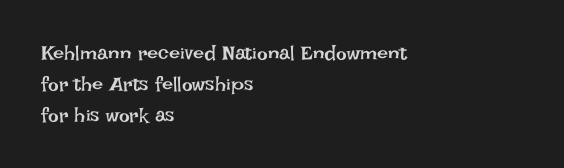
Q: Is the text bold? A: No.
Q: Is the text italic (slanted)? A: No, it is upright.
Q: Is the text underlined? A: No.
Q: How is the paragraph aligned? A: Left-aligned.
Q: Is the spacing between letters normal or unusually wide? A: Normal.
Q: Is the spacing between lines tight, normal or loose? A: Normal.
